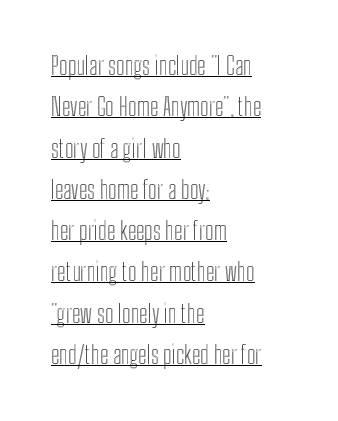
This is underlined copy, the kind a proofreader might mark for attention. The letterforms sit shoulder to shoulder at normal distance. Where is the straight margin? On the left. The type sits square on the baseline with zero lean.
